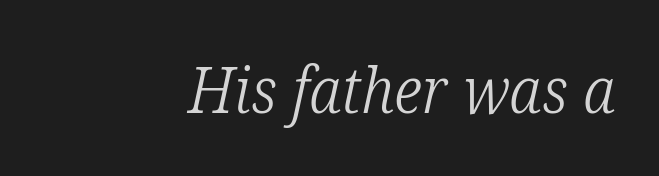
{"serif": "yes", "italic": "yes", "lean": "right", "slant_degrees": 12, "bold": "no", "weight": "light", "width": "condensed", "stroke_contrast": "low", "x_height": "medium", "monospaced": "no", "underline": "no", "align": "right", "letter_spacing": "normal", "letter_spacing_em": 0.0, "glyph_px": 64}
